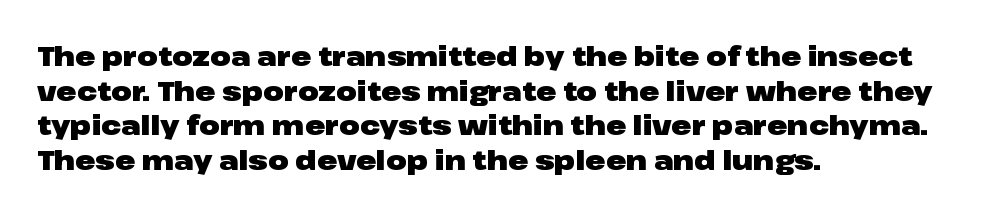
Compared with typical body copy, the letter spacing here is the same. The setting favours the left margin, as ordinary paragraphs usually do. Heft: maximum for text — a bold. Beneath every word, the page is bare. Successive baselines arrive at the customary interval. These lines were composed using upright roman letters.
